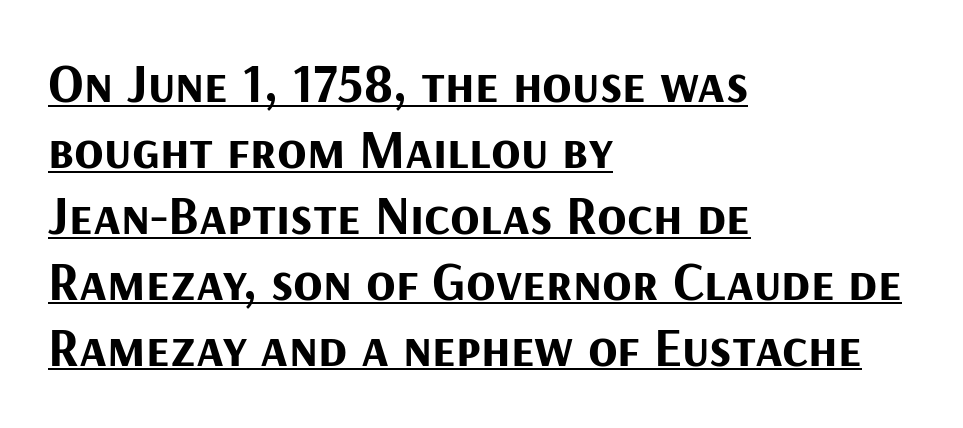
Somebody hit Ctrl+U on this one — the words are underlined. You can tell it's not italic because the verticals are truly vertical. The designer went with a sans here, leaving each stem footless. Chunky letters — that's bold for sure. Short note: letters normally spaced.
